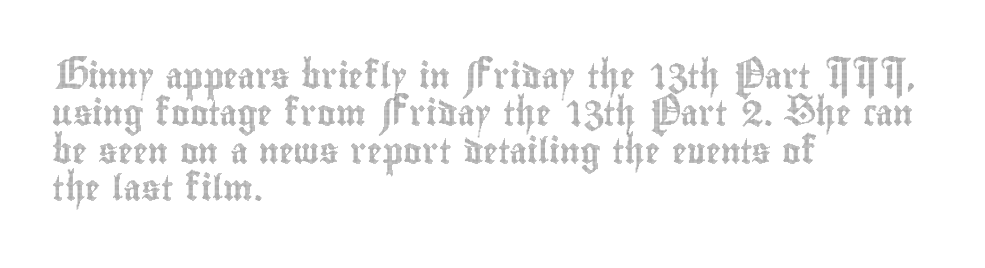
Q: Is the text italic (slanted)? A: No, it is upright.
Q: Is the text underlined? A: No.
Q: How is the paragraph aligned? A: Left-aligned.
Q: Is the spacing between letters normal or unusually wide? A: Normal.
Q: Is the spacing between lines tight, normal or loose? A: Normal.
